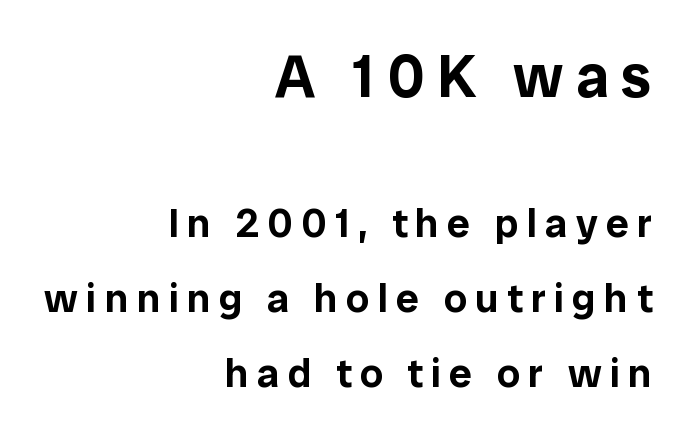
You could not count columns in this text — the font is proportionally spaced. Each line ends at the same right margin while the left side varies. Observe the wide spacing: letters keep a clear distance from each other. The passage shown is not underscored anywhere.
